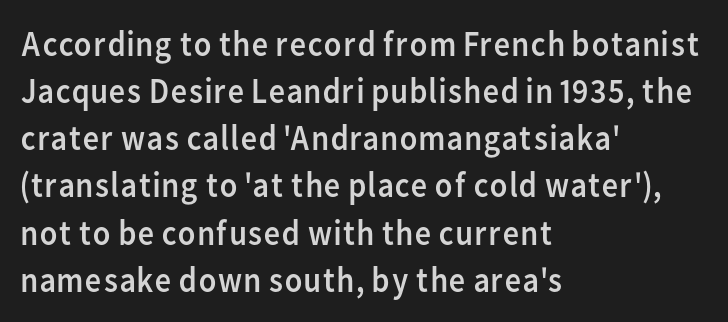
Q: Is the text bold? A: No.
Q: Is the text italic (slanted)? A: No, it is upright.
Q: Is the typeface a serif or a sans-serif typeface? A: Sans-serif.
Q: Is the text underlined? A: No.
Q: How is the paragraph aligned? A: Left-aligned.
Q: Is the spacing between letters normal or unusually wide? A: Normal.
Q: Is the spacing between lines tight, normal or loose? A: Normal.
Q: Width (condensed, normal, or wide)? A: Normal.
Q: Stroke contrast? A: Low.
Q: x-height? A: Medium.
Q: Monospaced? A: No.
